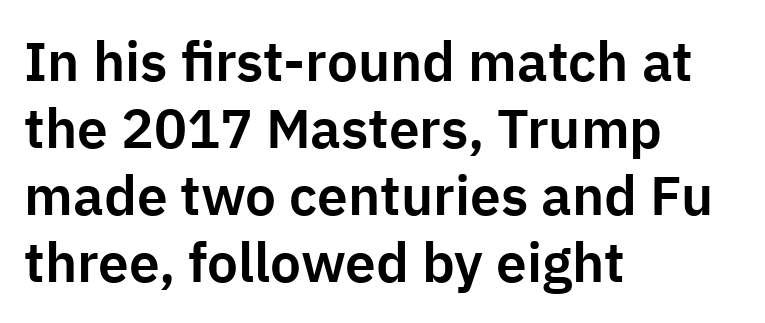
Notice how the stems are strictly vertical — no italics here. Only glyphs here, with clear space below each row. Look at the tracking — it's just the regular setting, nothing added. Spacing verdict: proportional, widths tailored to each character. The letters carry no serifs — their stems end cleanly without finishing strokes. The typesetter chose a ragged-right arrangement here.
